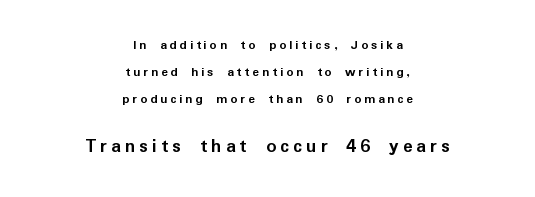
Students, note that the glyphs here are deliberately spaced far apart. The string is rendered with underlining switched off. Interline gaps are noticeably wide in this sample. Each line is balanced around a shared central axis. Designer's note — italics off, roman on.
